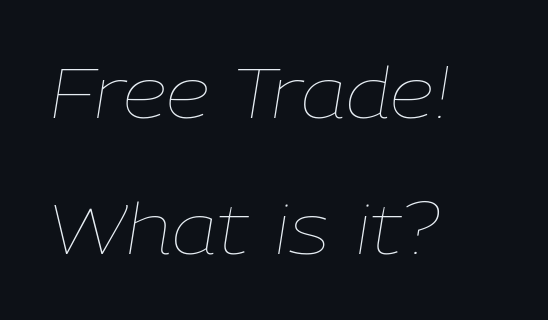
This rendering leaves character spacing at its baseline value. There's an unmistakable incline to the writing here. Underline: absent. The weight would be labelled regular, book, light, or lighter still.
